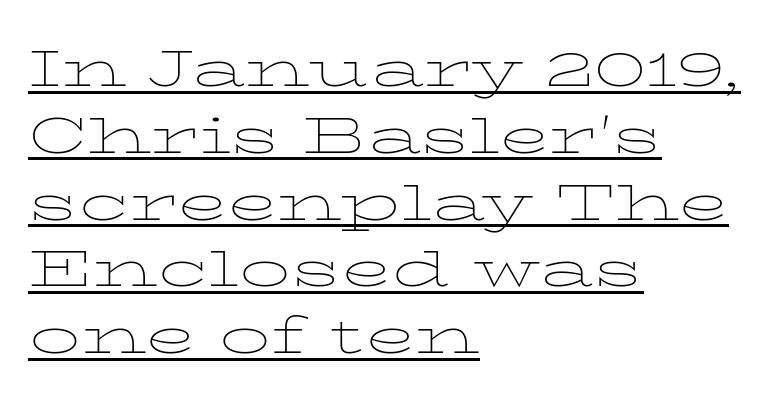
{"serif": "yes", "italic": "no", "bold": "no", "weight": "thin", "width": "wide", "stroke_contrast": "low", "x_height": "medium", "monospaced": "no", "underline": "yes", "align": "left", "line_spacing": "normal", "line_spacing_ratio": 1.31, "letter_spacing": "normal", "letter_spacing_em": 0.0, "glyph_px": 51}
